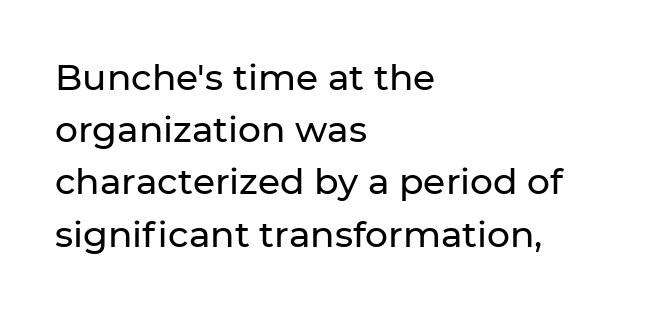
{"serif": "no", "italic": "no", "width": "normal", "stroke_contrast": "low", "x_height": "medium", "monospaced": "no", "underline": "no", "align": "left", "line_spacing": "normal", "line_spacing_ratio": 1.45, "letter_spacing": "normal", "letter_spacing_em": 0.0, "glyph_px": 36}
